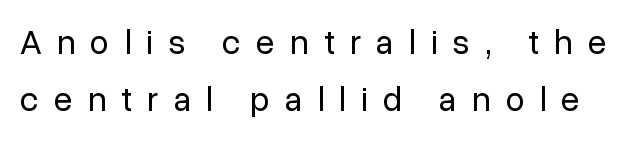
The image shows 34 px regular-weight sans-serif type, upright; set normal line spacing (1.68x), unusually wide letter spacing (+0.45 em), not underlined; low stroke contrast and a medium x-height.
